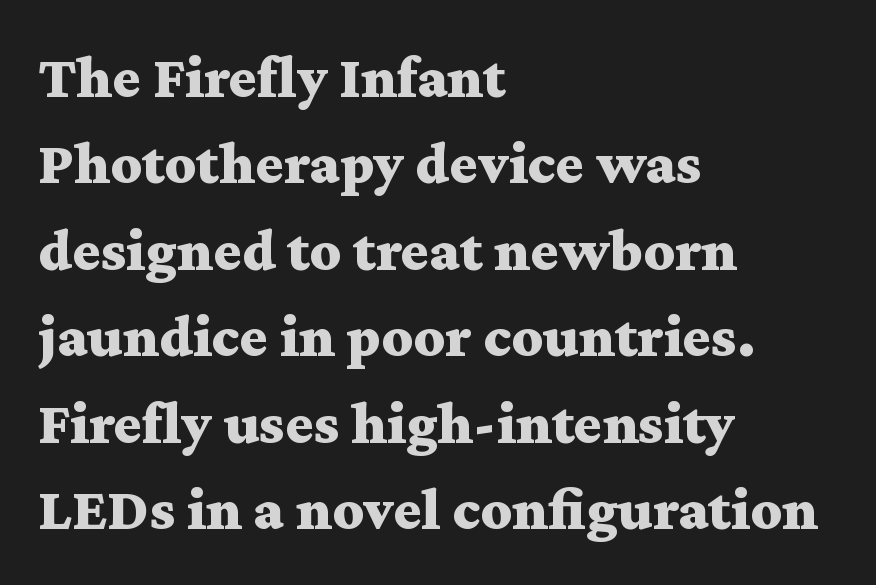
Q: Is the text bold? A: Yes.
Q: Is the text italic (slanted)? A: No, it is upright.
Q: Is the typeface a serif or a sans-serif typeface? A: Serif.
Q: Is the text underlined? A: No.
Q: How is the paragraph aligned? A: Left-aligned.
Q: Is the spacing between letters normal or unusually wide? A: Normal.
Q: Is the spacing between lines tight, normal or loose? A: Normal.
Q: Width (condensed, normal, or wide)? A: Wide.
Q: Stroke contrast? A: Medium.
Q: x-height? A: Medium.
Q: Monospaced? A: No.
